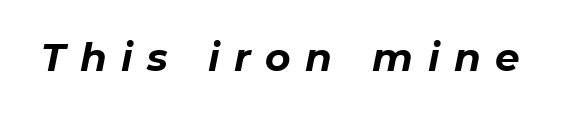
The rendering uses natural spacing where letterforms have individual widths. Yep, that's italic — everything's leaning. Typographic density is high because the face is bold. Plain, unruled lines of type. Tracking here is generous; glyphs stand well apart from one another.
